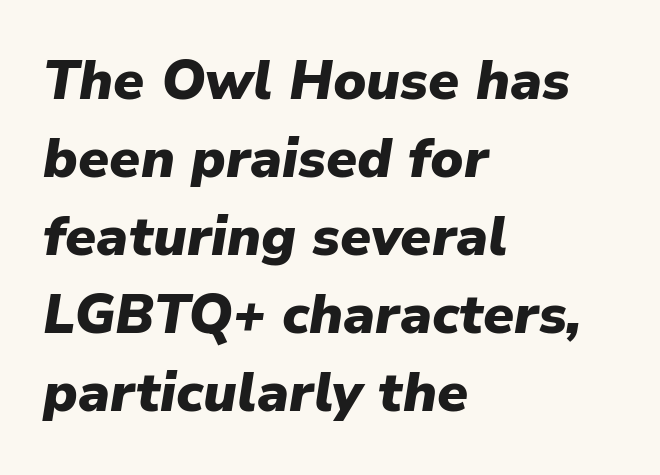
The image shows 55 px heavy type, italic (leaning right); set left-aligned, normal line spacing (1.42x), normal letter spacing, not underlined; low stroke contrast and a medium x-height.
